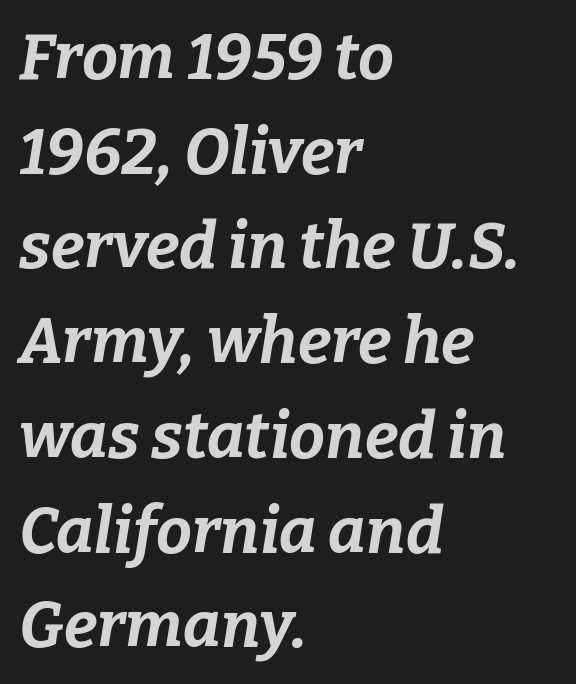
Q: Is the text bold? A: Yes.
Q: Is the text italic (slanted)? A: Yes, it leans right by about 9 degrees.
Q: Is the text underlined? A: No.
Q: How is the paragraph aligned? A: Left-aligned.
Q: Is the spacing between letters normal or unusually wide? A: Normal.
Q: Is the spacing between lines tight, normal or loose? A: Normal.
Q: Width (condensed, normal, or wide)? A: Normal.
Q: Stroke contrast? A: Low.
Q: x-height? A: Medium.
Q: Monospaced? A: No.
